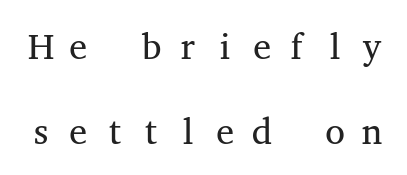
{"serif": "yes", "italic": "no", "bold": "no", "weight": "regular", "width": "wide", "stroke_contrast": "medium", "x_height": "medium", "monospaced": "yes", "underline": "no", "line_spacing": "loose", "line_spacing_ratio": 2.35, "letter_spacing": "wide", "letter_spacing_em": 0.24, "glyph_px": 36}
